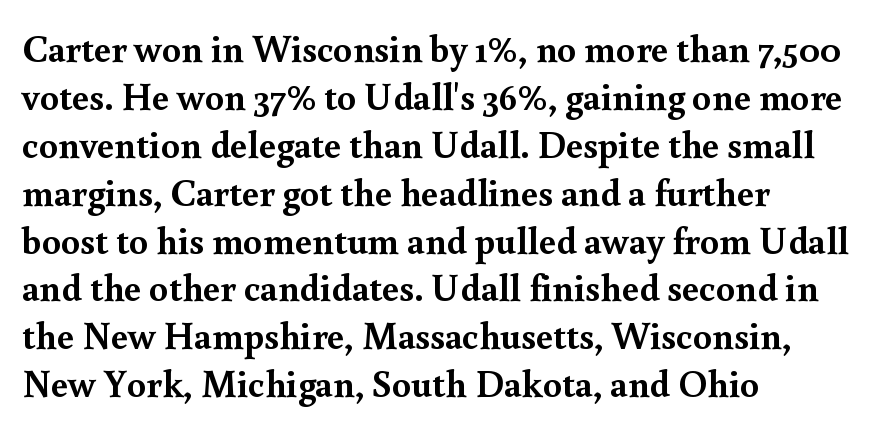
Q: Is the text bold? A: Yes.
Q: Is the text italic (slanted)? A: No, it is upright.
Q: Is the typeface a serif or a sans-serif typeface? A: Serif.
Q: Is the text underlined? A: No.
Q: How is the paragraph aligned? A: Left-aligned.
Q: Is the spacing between letters normal or unusually wide? A: Normal.
Q: Is the spacing between lines tight, normal or loose? A: Normal.
Q: Width (condensed, normal, or wide)? A: Normal.
Q: x-height? A: Small.
Q: Monospaced? A: No.
